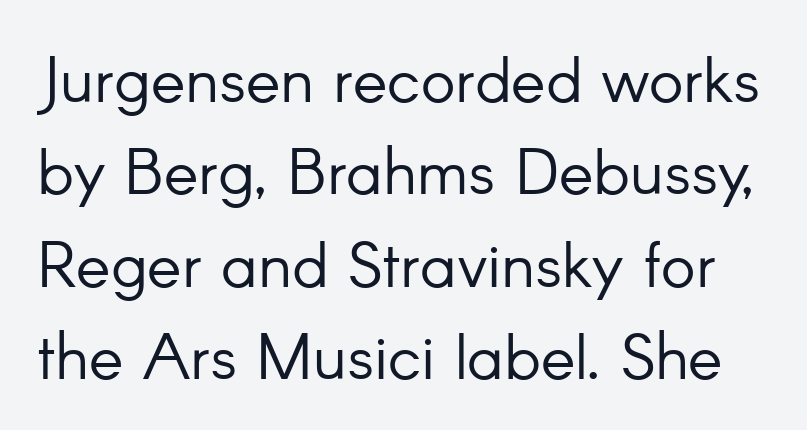
This reads as an unemphasized weight, regular at the heaviest. Do the characters align in a grid? No, the font is proportional. Rule under the text: the space is simply empty. Quick note: not italic, upright. These lines keep a tight, regular rhythm from letter to letter. Stroke terminals: plain, sans-serif.
